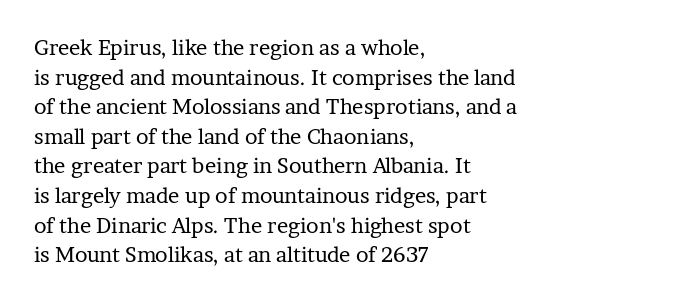
Q: Is the text bold? A: No.
Q: Is the text italic (slanted)? A: No, it is upright.
Q: Is the text underlined? A: No.
Q: How is the paragraph aligned? A: Left-aligned.
Q: Is the spacing between letters normal or unusually wide? A: Normal.
Q: Is the spacing between lines tight, normal or loose? A: Normal.
